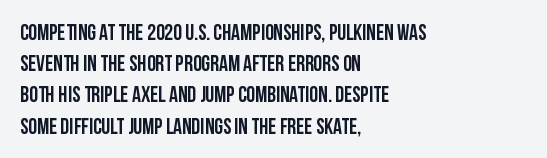
Nope, not italic — everything's standing straight. You could call the tracking neutral — neither tight nor loose. Descenders hang freely into open space. Vertical spacing — default. The compositor pushed each line to the left boundary.
